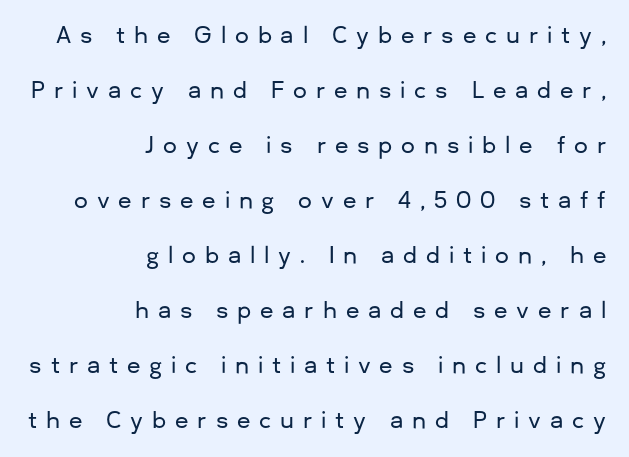
{"italic": "no", "underline": "no", "align": "right", "line_spacing": "loose", "line_spacing_ratio": 2.5, "letter_spacing": "wide", "letter_spacing_em": 0.4, "glyph_px": 22}
